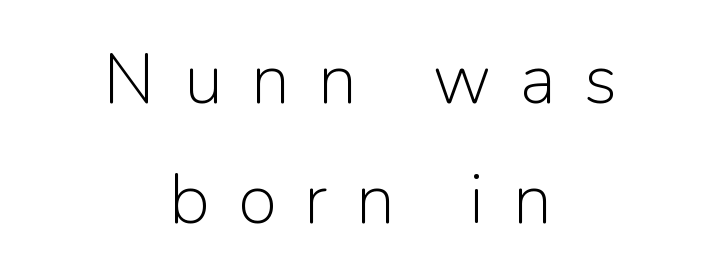
{"serif": "no", "italic": "no", "bold": "no", "weight": "light", "width": "normal", "stroke_contrast": "low", "x_height": "medium", "monospaced": "no", "underline": "no", "align": "center", "line_spacing": "normal", "line_spacing_ratio": 1.69, "letter_spacing": "wide", "letter_spacing_em": 0.4, "glyph_px": 71}
